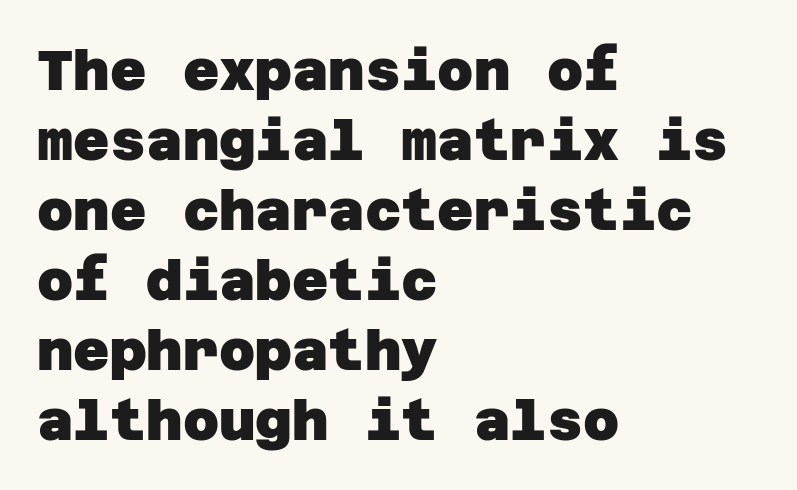
The image shows 56 px heavy sans-serif type; set left-aligned, normal line spacing (1.25x), normal letter spacing, not underlined; low stroke contrast and a large x-height.
